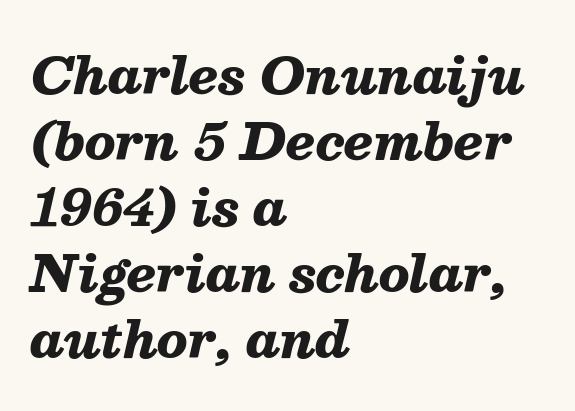
Q: Is the text bold? A: Yes.
Q: Is the text italic (slanted)? A: Yes, it leans right by about 13 degrees.
Q: Is the text underlined? A: No.
Q: How is the paragraph aligned? A: Left-aligned.
Q: Is the spacing between letters normal or unusually wide? A: Normal.
Q: Is the spacing between lines tight, normal or loose? A: Normal.
Q: Width (condensed, normal, or wide)? A: Normal.
Q: Stroke contrast? A: Medium.
Q: x-height? A: Medium.
Q: Monospaced? A: No.
